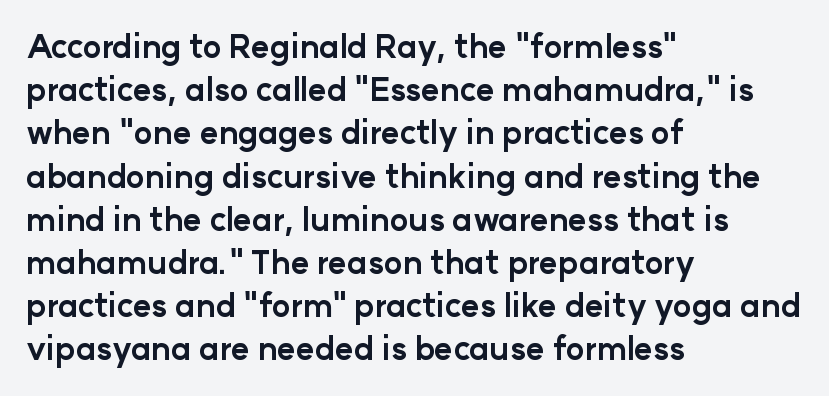
Q: Is the text bold? A: Yes.
Q: Is the text italic (slanted)? A: No, it is upright.
Q: Is the typeface a serif or a sans-serif typeface? A: Sans-serif.
Q: Is the text underlined? A: No.
Q: How is the paragraph aligned? A: Left-aligned.
Q: Is the spacing between letters normal or unusually wide? A: Normal.
Q: Is the spacing between lines tight, normal or loose? A: Normal.
Q: Width (condensed, normal, or wide)? A: Normal.
Q: Stroke contrast? A: Low.
Q: x-height? A: Medium.
Q: Monospaced? A: No.
